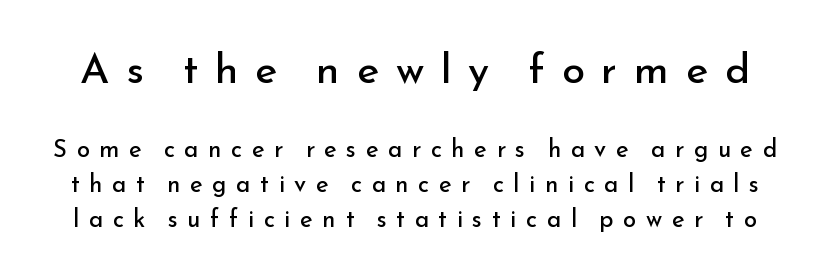
{"serif": "no", "italic": "no", "bold": "no", "weight": "regular", "width": "normal", "stroke_contrast": "low", "x_height": "small", "monospaced": "no", "underline": "no", "line_spacing": "normal", "line_spacing_ratio": 1.45, "letter_spacing": "wide", "letter_spacing_em": 0.4, "larger_block": "first", "size_ratio": 1.75, "glyph_px": 42}
